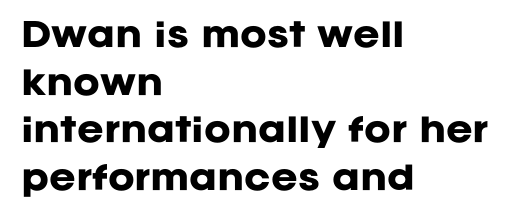
{"serif": "no", "italic": "no", "bold": "yes", "weight": "heavy", "width": "normal", "stroke_contrast": "low", "x_height": "large", "monospaced": "no", "underline": "no", "align": "left", "line_spacing": "normal", "line_spacing_ratio": 1.49, "letter_spacing": "normal", "letter_spacing_em": 0.0, "glyph_px": 32}
